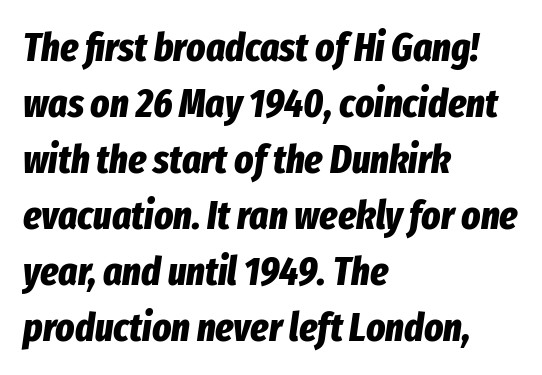
The face used here is rendered with its standard letterfit. Think of a printed novel: that variable character pitch is what you see here. What's the leading like? Ordinary, nothing unusual. This sample is left-justified, so line endings fall wherever the words run out. Every character sits at an angle, as italics do. Underlining? Definitely not there.
